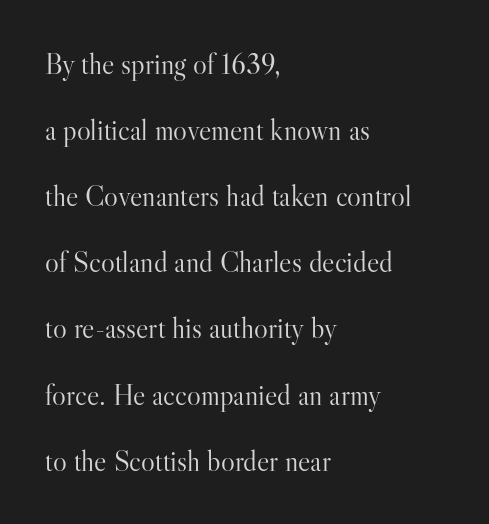
Check where the strokes stop: tiny serifs finish them off. The glyphs are unaccompanied by any horizontal stroke below them. The rendering uses a large line-height, opening up the rows. Letters have the restrained weight of plain body copy at most. This rendering leaves character spacing at its baseline value.
